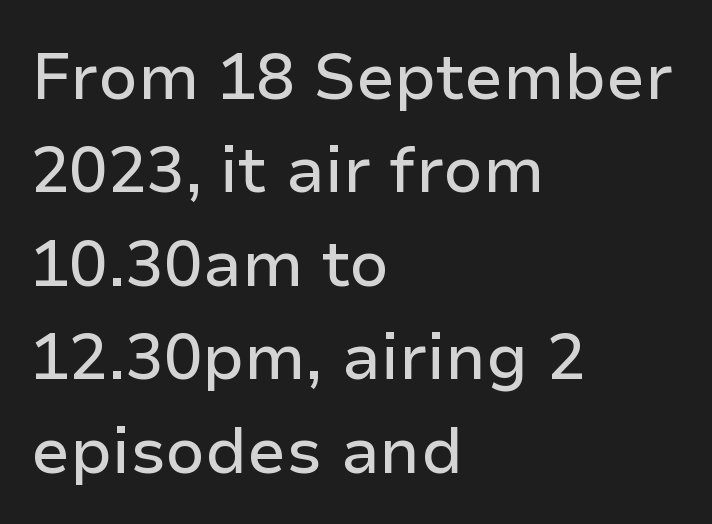
{"serif": "no", "italic": "no", "width": "normal", "stroke_contrast": "low", "x_height": "medium", "monospaced": "no", "underline": "no", "align": "left", "line_spacing": "normal", "line_spacing_ratio": 1.46, "letter_spacing": "normal", "letter_spacing_em": 0.0, "glyph_px": 64}
